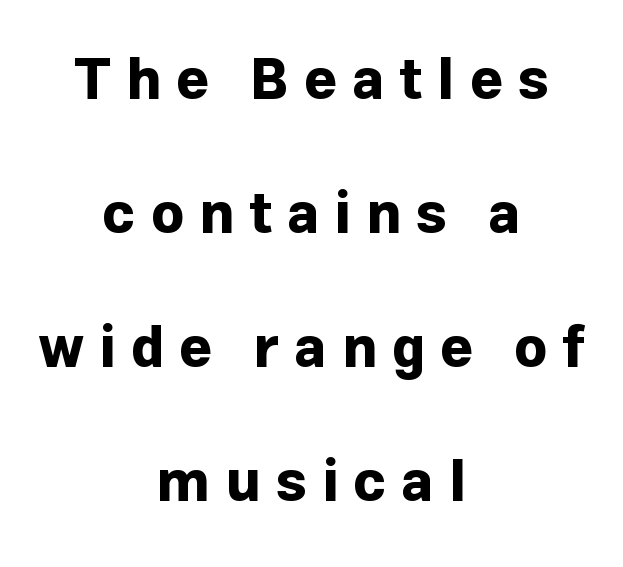
Q: Is the text bold? A: Yes.
Q: Is the text italic (slanted)? A: No, it is upright.
Q: Is the typeface a serif or a sans-serif typeface? A: Sans-serif.
Q: Is the text underlined? A: No.
Q: How is the paragraph aligned? A: Centered.
Q: Is the spacing between letters normal or unusually wide? A: Unusually wide.
Q: Is the spacing between lines tight, normal or loose? A: Loose.
Q: Width (condensed, normal, or wide)? A: Normal.
Q: Stroke contrast? A: Low.
Q: x-height? A: Medium.
Q: Monospaced? A: No.
